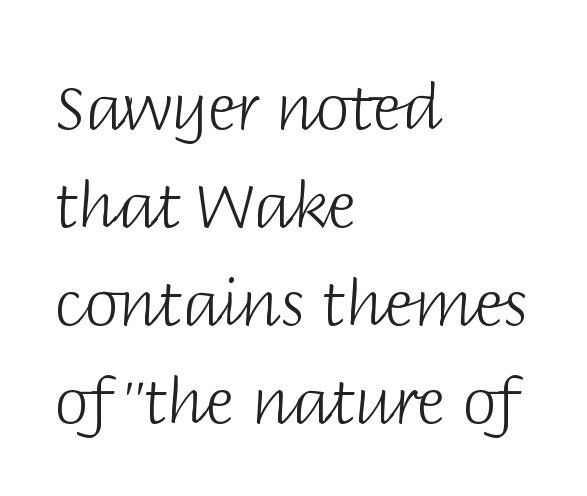
{"serif": "no", "italic": "no", "bold": "no", "weight": "light", "width": "normal", "stroke_contrast": "low", "x_height": "large", "monospaced": "no", "underline": "no", "align": "left", "line_spacing": "normal", "line_spacing_ratio": 1.58, "letter_spacing": "normal", "letter_spacing_em": 0.0, "glyph_px": 62}
